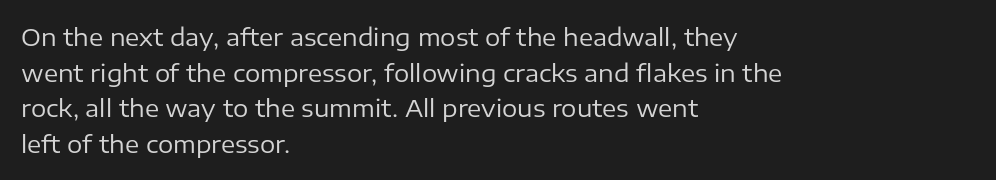
The image shows 24 px text type, upright; set left-aligned, normal line spacing (1.48x), normal letter spacing, not underlined.
